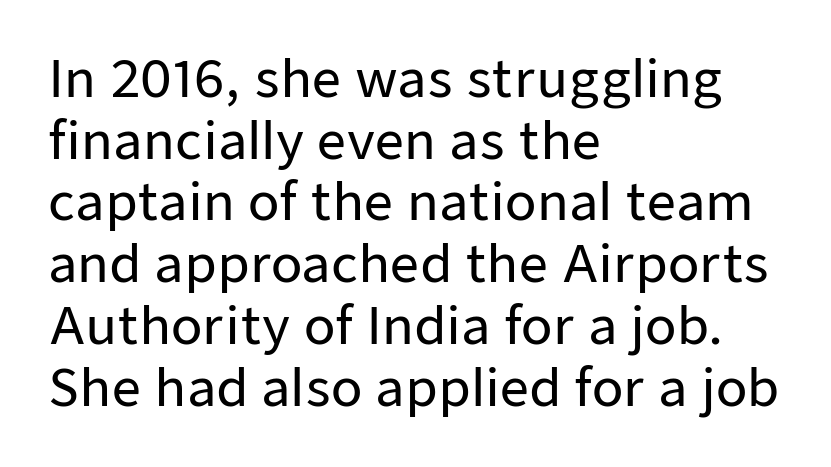
Q: Is the text italic (slanted)? A: No, it is upright.
Q: Is the typeface a serif or a sans-serif typeface? A: Sans-serif.
Q: Is the text underlined? A: No.
Q: How is the paragraph aligned? A: Left-aligned.
Q: Is the spacing between letters normal or unusually wide? A: Normal.
Q: Width (condensed, normal, or wide)? A: Normal.
Q: Stroke contrast? A: Low.
Q: x-height? A: Medium.
Q: Monospaced? A: No.
